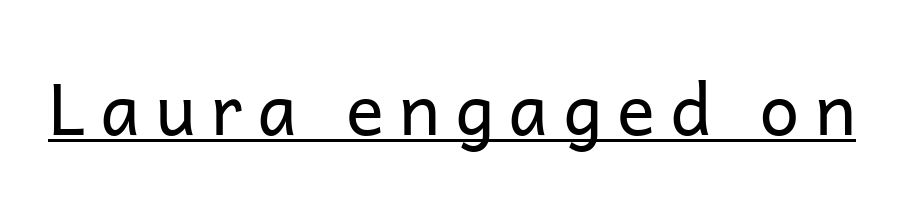
Q: Is the text bold? A: No.
Q: Is the text italic (slanted)? A: No, it is upright.
Q: Is the typeface a serif or a sans-serif typeface? A: Sans-serif.
Q: Is the text underlined? A: Yes.
Q: Is the spacing between letters normal or unusually wide? A: Unusually wide.
Q: Width (condensed, normal, or wide)? A: Normal.
Q: Stroke contrast? A: Low.
Q: x-height? A: Medium.
Q: Monospaced? A: No.
